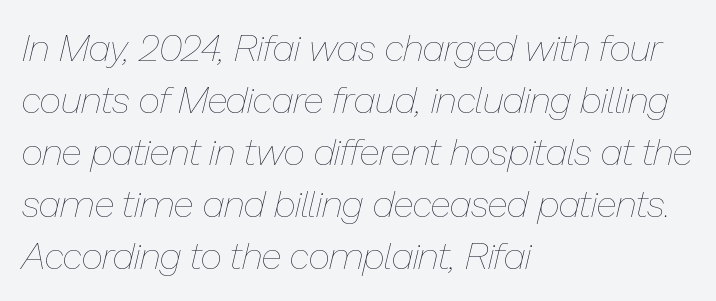
{"italic": "yes", "lean": "right", "slant_degrees": 13, "bold": "no", "weight": "thin", "width": "normal", "stroke_contrast": "low", "x_height": "medium", "monospaced": "no", "underline": "no", "align": "left", "line_spacing": "normal", "line_spacing_ratio": 1.37, "letter_spacing": "normal", "letter_spacing_em": 0.0, "glyph_px": 38}
